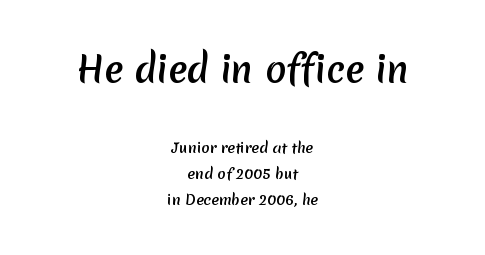
The earlier block is typeset at a bigger size than the later block. Leftover space on each line is divided equally before and after the words. Nobody touched the tracking dial on this one. These lines are rendered in a variable-pitch font. I'd call this a sans setting — the letters go barefoot. Chunky letters — that's bold for sure.
